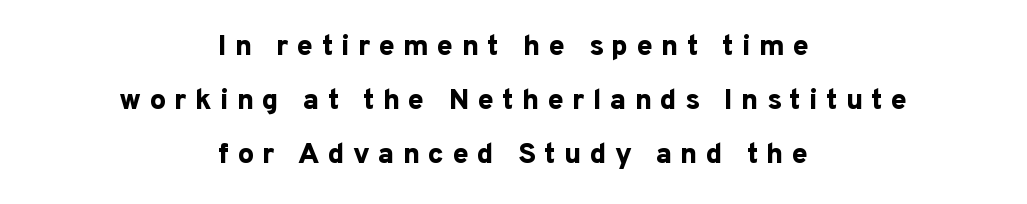
{"serif": "no", "italic": "no", "bold": "yes", "weight": "bold", "width": "normal", "stroke_contrast": "low", "x_height": "medium", "monospaced": "no", "underline": "no", "align": "center", "line_spacing_ratio": 1.86, "letter_spacing": "wide", "letter_spacing_em": 0.28, "glyph_px": 29}
